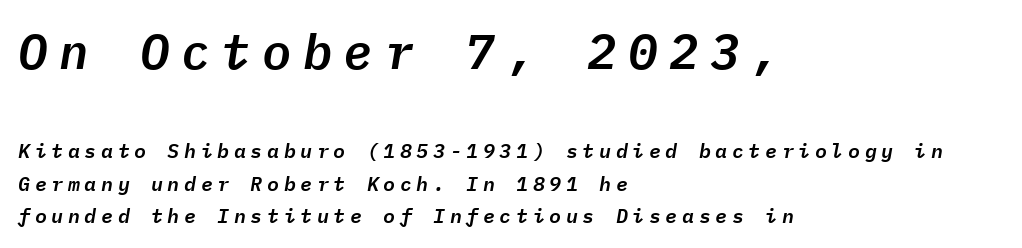
{"italic": "yes", "lean": "right", "slant_degrees": 9, "width": "normal", "stroke_contrast": "low", "x_height": "medium", "monospaced": "yes", "underline": "no", "align": "left", "line_spacing": "normal", "line_spacing_ratio": 1.63, "letter_spacing": "wide", "letter_spacing_em": 0.23, "larger_block": "first", "size_ratio": 2.45, "glyph_px": 49}
